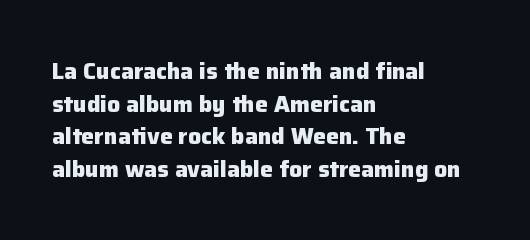
The image shows 23 px bold type, upright; set left-aligned, normal line spacing (1.42x), normal letter spacing, not underlined.
